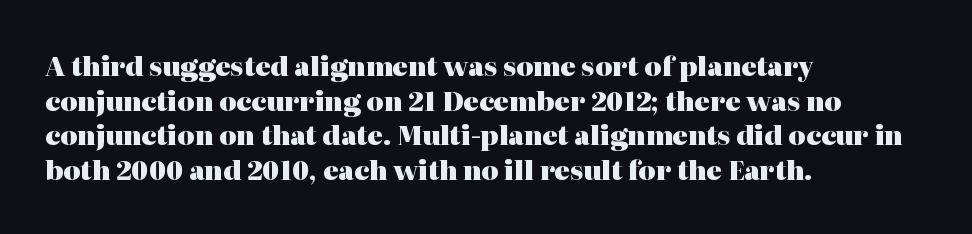
Q: Is the text bold? A: Yes.
Q: Is the text italic (slanted)? A: No, it is upright.
Q: Is the text underlined? A: No.
Q: How is the paragraph aligned? A: Left-aligned.
Q: Is the spacing between letters normal or unusually wide? A: Normal.
Q: Is the spacing between lines tight, normal or loose? A: Normal.
